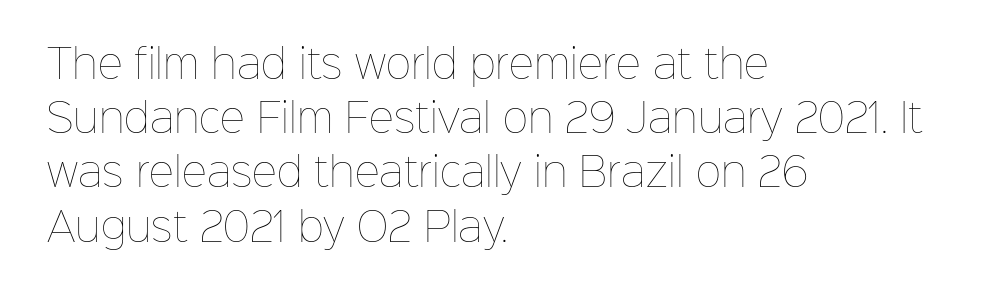
{"italic": "no", "bold": "no", "weight": "thin", "width": "normal", "stroke_contrast": "low", "x_height": "medium", "monospaced": "no", "underline": "no", "align": "left", "line_spacing": "normal", "line_spacing_ratio": 1.39, "letter_spacing": "normal", "letter_spacing_em": 0.0, "glyph_px": 39}
